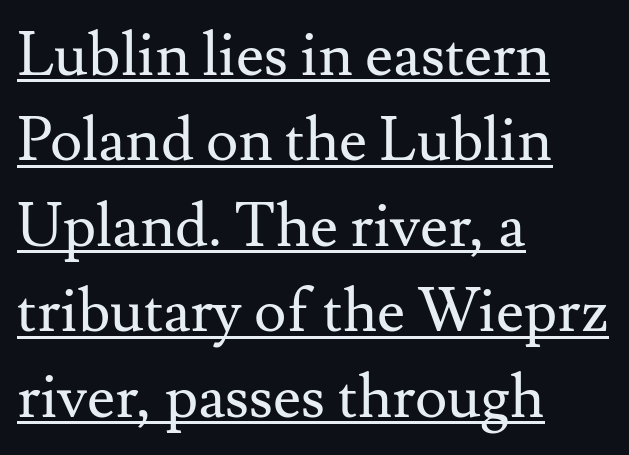
The words here are underlined. The line texture is even and compact thanks to regular tracking. This sample is left-justified, so line endings fall wherever the words run out. Tall strokes in this sample are plumb rather than angled. The passage shown is not bold in any degree.
